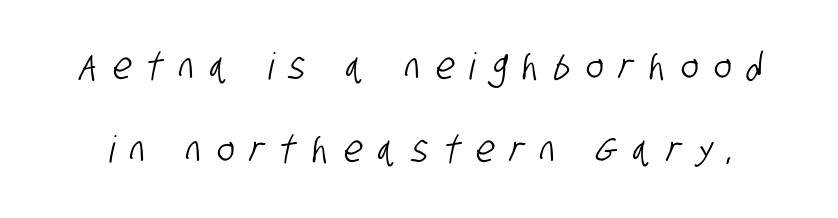
{"serif": "no", "width": "condensed", "stroke_contrast": "low", "x_height": "large", "monospaced": "no", "underline": "no", "line_spacing": "loose", "line_spacing_ratio": 2.25, "letter_spacing": "wide", "letter_spacing_em": 0.42, "glyph_px": 37}
